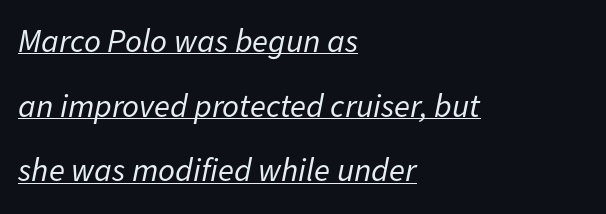
Italic: yes, the glyphs are oblique. The typesetter chose a ragged-right arrangement here. The string is rendered with underlining switched on. Loosely led — the rows are spread out. Stem width sits at or under what a default text font uses. Character widths vary here, with narrow letters taking less room than wide ones.
